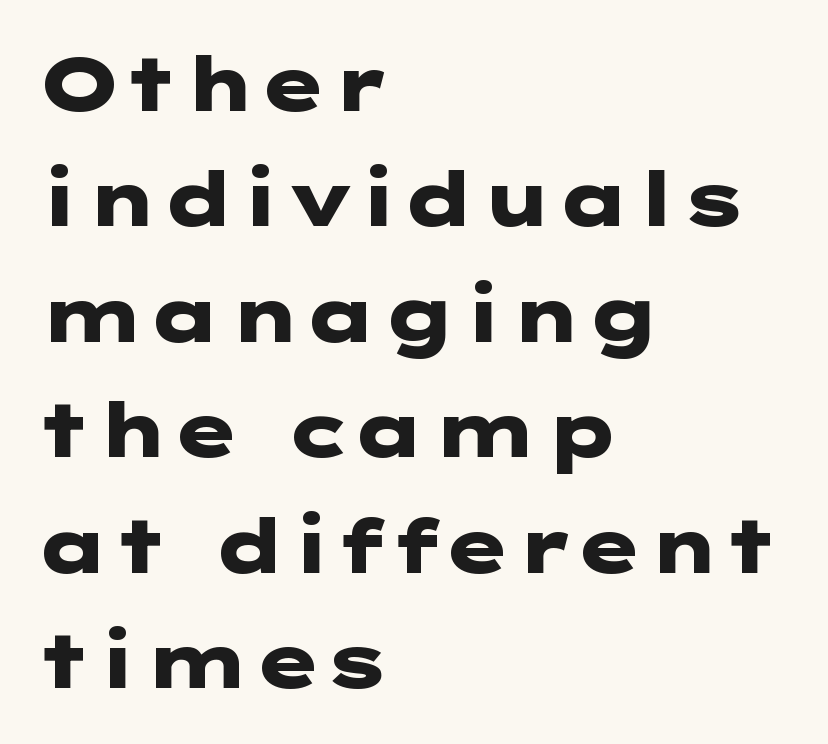
{"serif": "no", "italic": "no", "bold": "yes", "weight": "heavy", "width": "wide", "stroke_contrast": "low", "x_height": "medium", "underline": "no", "align": "left", "line_spacing": "normal", "line_spacing_ratio": 1.54, "letter_spacing": "normal", "letter_spacing_em": 0.0, "glyph_px": 75}
